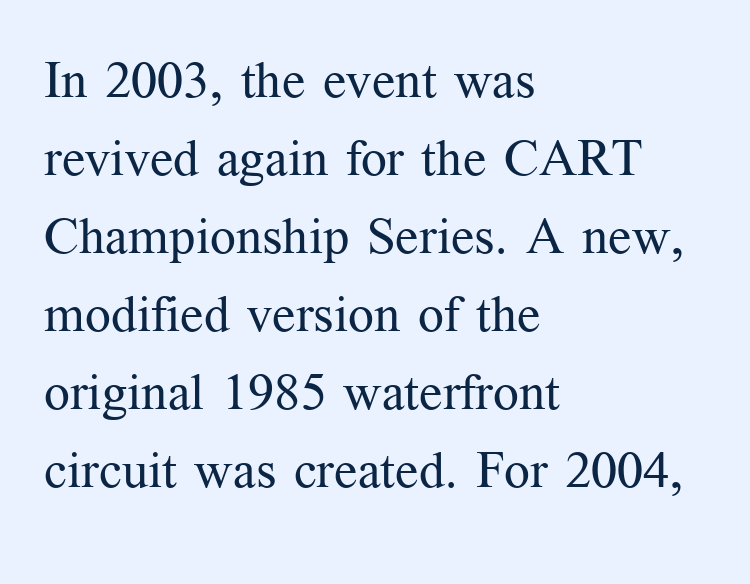
No heavy texture on the line: the type isn't bold. One-word summary of the alignment: left. The baseline area is clear. Does extra space separate the letters? No, they use regular spacing. The font family rendered here belongs to the serif group. This sample keeps an unexceptional amount of space between lines.
